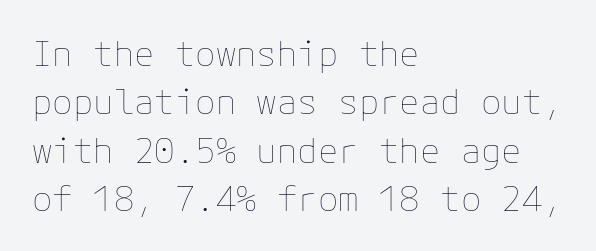
Students, note that the glyphs here touch the page at normal intervals. If you drew a ruler down the left edge, every line would touch it. The vertical gap from one line to the next is medium. Is there any slant? The stems are plumb.
